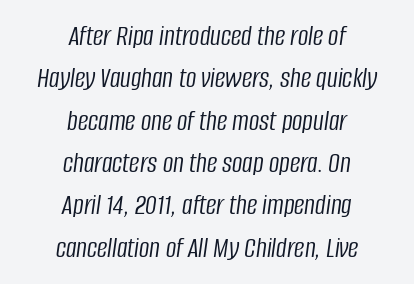
Q: Is the text bold? A: No.
Q: Is the text italic (slanted)? A: Yes, it leans right by about 8 degrees.
Q: Is the text underlined? A: No.
Q: How is the paragraph aligned? A: Centered.
Q: Is the spacing between letters normal or unusually wide? A: Normal.
Q: Is the spacing between lines tight, normal or loose? A: Normal.
Q: Width (condensed, normal, or wide)? A: Condensed.
Q: Stroke contrast? A: Low.
Q: x-height? A: Large.
Q: Monospaced? A: No.
